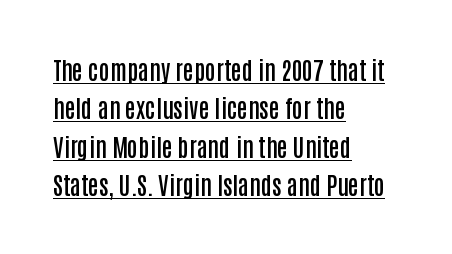
Typesetter's note: demi weight, one step under bold. Does the copy run flush right? No — it runs flush left. The lettering is marked with a stroke running underneath it. No extra tracking has been applied to these lines. Italic: no, the glyphs are upright roman. Students, observe: this is what conventionally led text looks like.
